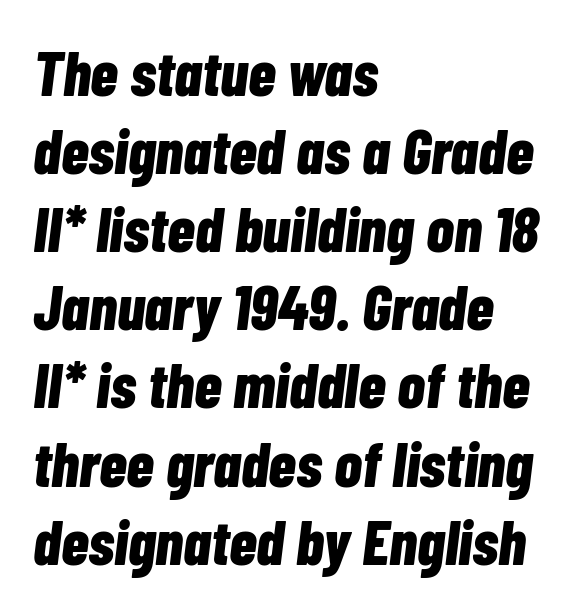
The image shows 63 px bold, condensed type, italic (leaning right); set left-aligned, line spacing 1.24x, normal letter spacing, not underlined; low stroke contrast and a medium x-height.
